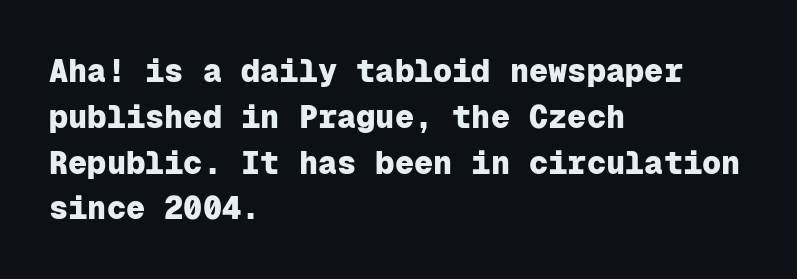
The image shows 32 px heavy sans-serif type, upright, monospaced; set left-aligned, normal line spacing (1.43x), normal letter spacing, not underlined; low stroke contrast and a medium x-height.
